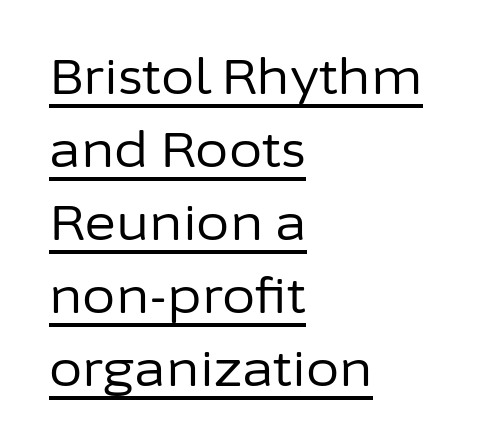
The image shows 48 px regular-weight sans-serif type, upright; set left-aligned, normal line spacing (1.52x), normal letter spacing, underlined; low stroke contrast and a medium x-height.
